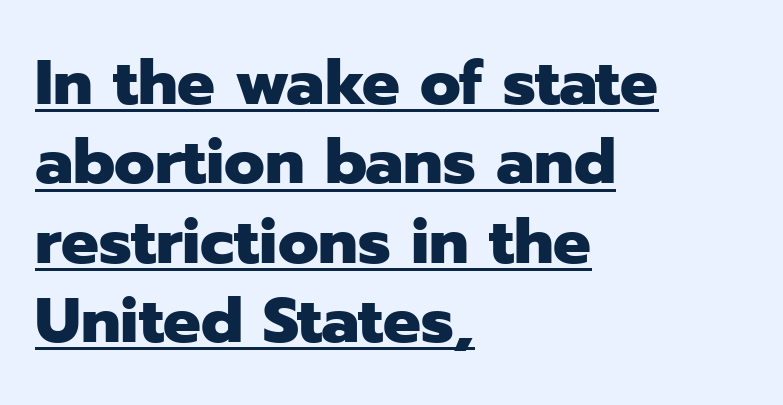
Strong, thick strokes mark this as bold type. Underline: present. Looks like regular typesetting: each glyph gets only the width it needs. The lines are quadded left.
